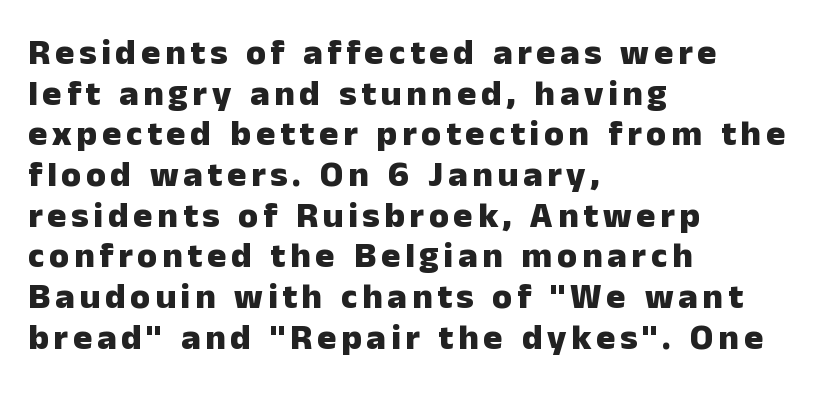
Q: Is the text bold? A: Yes.
Q: Is the text italic (slanted)? A: No, it is upright.
Q: Is the typeface a serif or a sans-serif typeface? A: Sans-serif.
Q: Is the text underlined? A: No.
Q: How is the paragraph aligned? A: Left-aligned.
Q: Is the spacing between lines tight, normal or loose? A: Tight.
Q: Width (condensed, normal, or wide)? A: Normal.
Q: Stroke contrast? A: Low.
Q: x-height? A: Medium.
Q: Monospaced? A: No.
